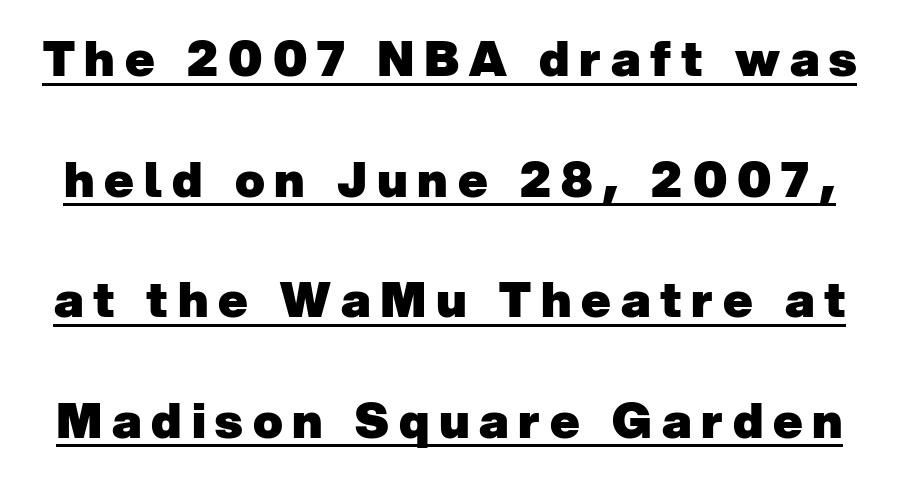
Q: Is the text bold? A: Yes.
Q: Is the typeface a serif or a sans-serif typeface? A: Sans-serif.
Q: Is the text underlined? A: Yes.
Q: Is the spacing between letters normal or unusually wide? A: Unusually wide.
Q: Is the spacing between lines tight, normal or loose? A: Loose.
Q: Width (condensed, normal, or wide)? A: Normal.
Q: Stroke contrast? A: Low.
Q: x-height? A: Medium.
Q: Monospaced? A: No.
